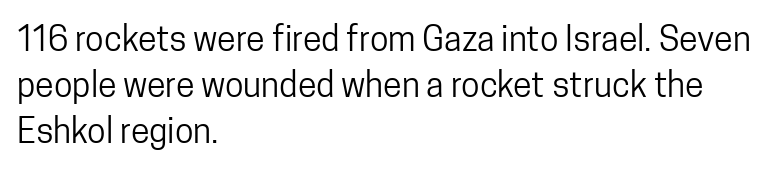
Note: no serifs on the glyphs. Think of a printed novel: that variable character pitch is what you see here. The letters stand straight up with perfectly vertical stems. The line-height multiplier appears to be the usual default. Which margin do the lines hug? The left one — the right edge is uneven. Observe the ordinary spacing: letters are neighbours, not strangers.
